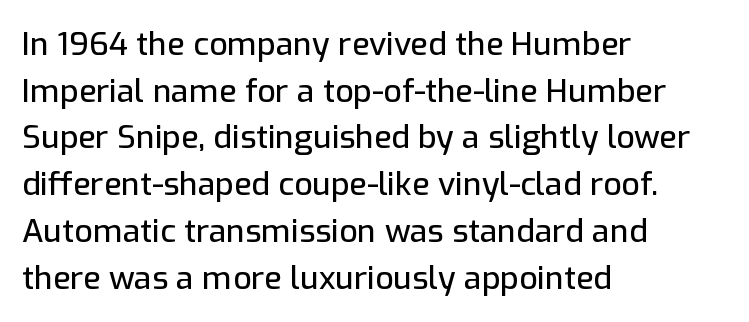
{"serif": "no", "italic": "no", "width": "normal", "stroke_contrast": "low", "x_height": "medium", "monospaced": "no", "underline": "no", "align": "left", "line_spacing": "normal", "line_spacing_ratio": 1.46, "letter_spacing": "normal", "letter_spacing_em": 0.0, "glyph_px": 32}
